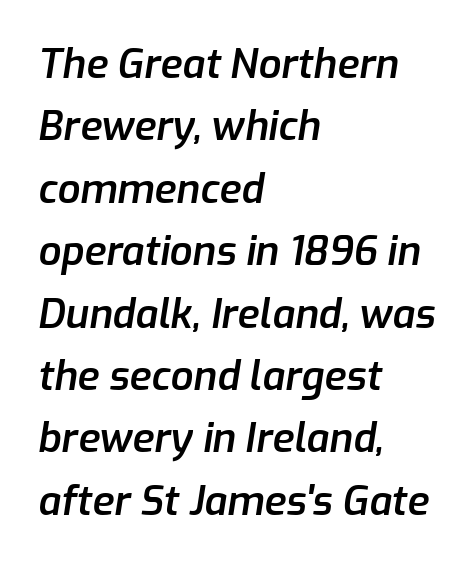
The foot of each line stays bare and open. Notice how the passage keeps a crisp vertical edge on the left only. This rendering leaves character spacing at its baseline value. Quick note: interline space is typical.
